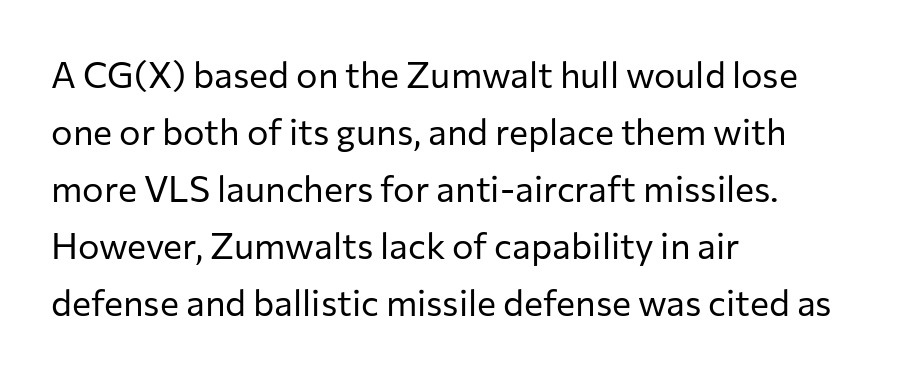
Look at the bottom of the vertical strokes: they stop flat, with no serifs. The passage shown stacks its lines at a standard gap. The compositor pushed each line to the left boundary. Unbolded letterforms with no extra heft. Tracking value appears to be zero — textbook default spacing.
